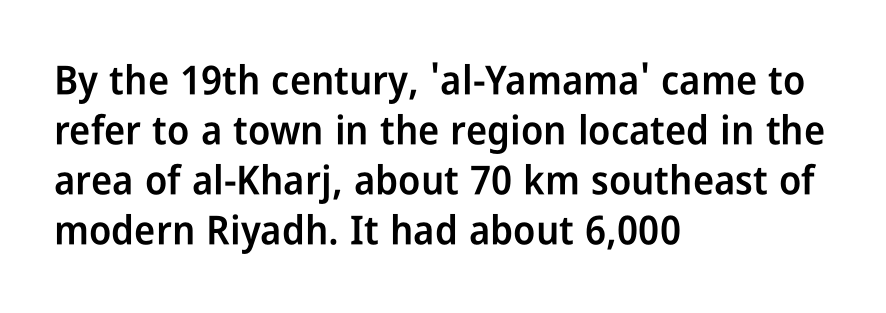
{"serif": "no", "italic": "no", "bold": "semi", "weight": "semibold", "width": "condensed", "stroke_contrast": "low", "x_height": "medium", "monospaced": "no", "underline": "no", "align": "left", "line_spacing": "normal", "line_spacing_ratio": 1.25, "letter_spacing": "normal", "letter_spacing_em": 0.0, "glyph_px": 40}
